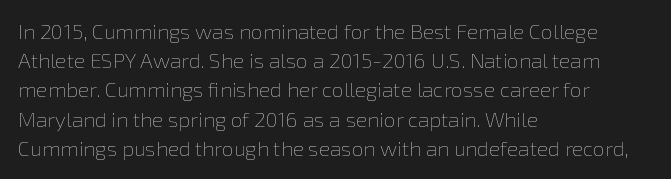
The image shows 21 px text type, upright; set left-aligned, normal line spacing (1.39x), normal letter spacing, not underlined.
